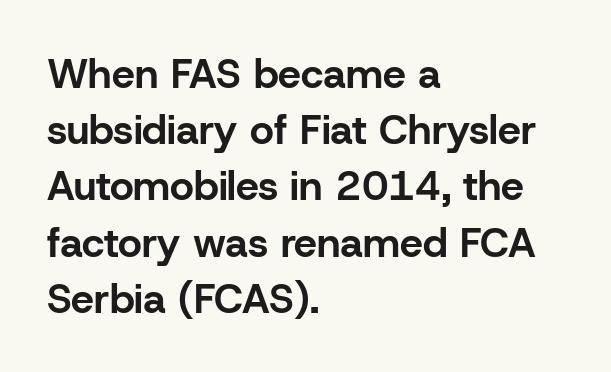
If you measured baseline to baseline, you'd find a middling distance. The line texture is even and compact thanks to regular tracking. Teacher's note: observe the even left margin — that is flush-left alignment. The sample has been set heavy, in full bold. The glyphs are unaccompanied by any horizontal stroke below them.
